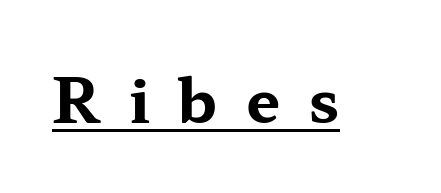
Small tapered or slab feet sit at the stroke ends, so this counts as serif. Compared with undecorated copy, this sample adds a rule below the words. The letterforms stand isolated, each surrounded by extra space. Think of a printed novel: that variable character pitch is what you see here. Every stem runs plumb, perpendicular to the baseline.
